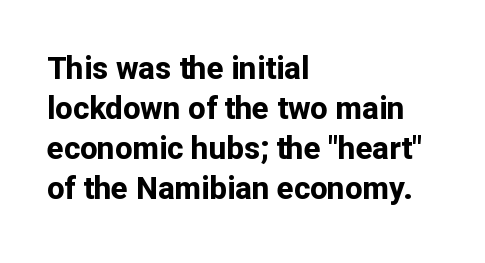
The image shows 31 px bold sans-serif type, upright; set left-aligned, normal line spacing (1.29x), normal letter spacing, not underlined; low stroke contrast and a medium x-height.
